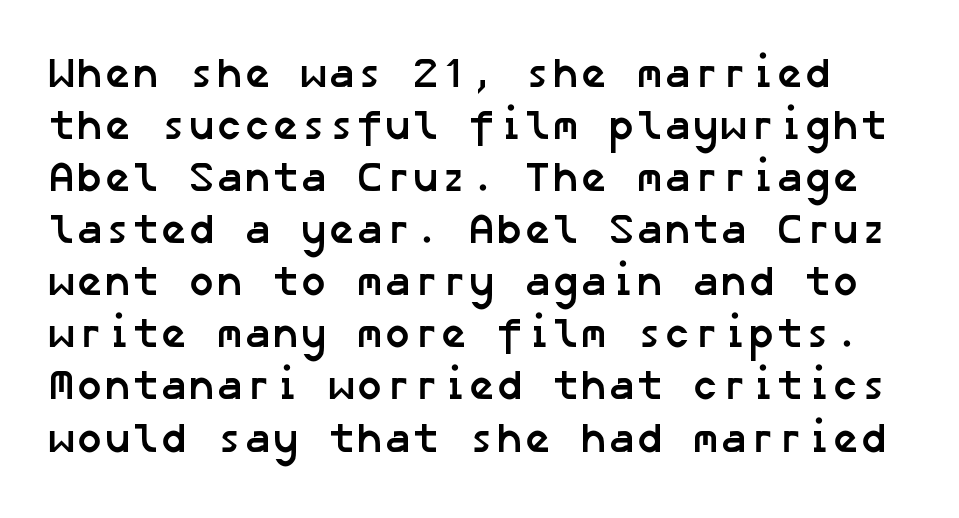
Q: Is the text bold? A: Yes.
Q: Is the typeface a serif or a sans-serif typeface? A: Sans-serif.
Q: Is the text underlined? A: No.
Q: Is the spacing between letters normal or unusually wide? A: Normal.
Q: Width (condensed, normal, or wide)? A: Normal.
Q: Stroke contrast? A: Low.
Q: x-height? A: Medium.
